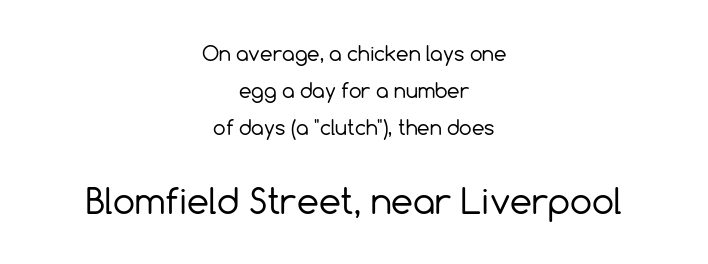
The image shows 35 px regular-weight sans-serif type, upright; set centered, line spacing 1.84x, normal letter spacing, not underlined; the second (bottom) block is 1.75x larger; a medium x-height.
